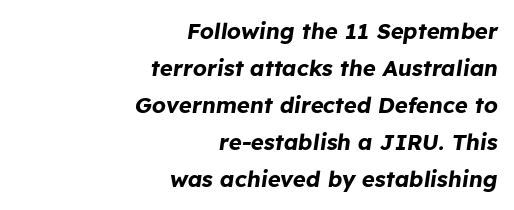
A typesetter would mark this as italic. Observe the ordinary spacing: letters are neighbours, not strangers. The passage shown is emphatically bold. Horizontally, the lines are justified to the trailing edge only.
